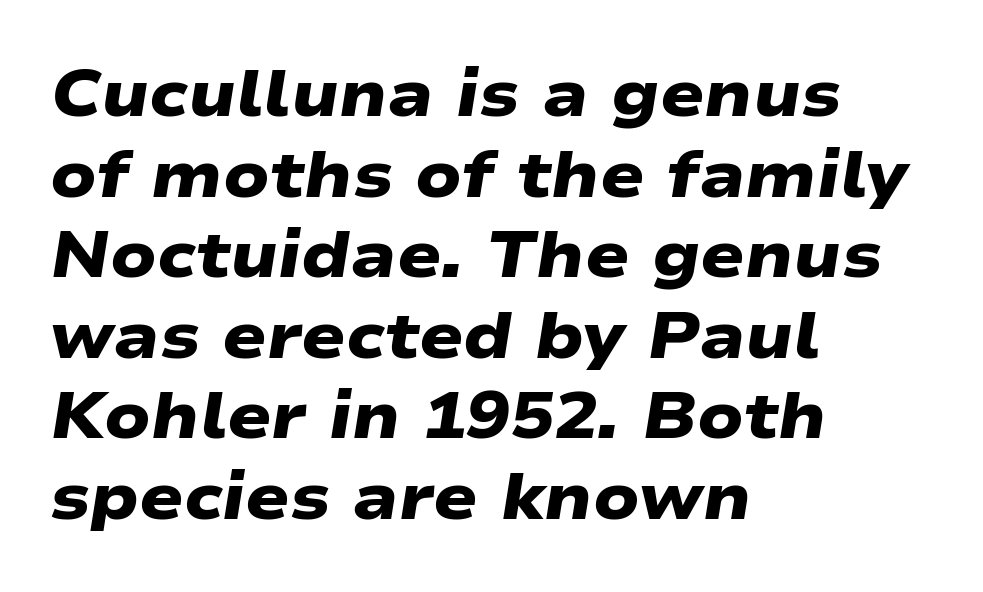
The words here are not underlined. The line texture is even and compact thanks to regular tracking. Note the varied advance widths — an 'i' is clearly narrower than an 'm'. Typesetter's note: full bold, strokes at maximum text heaviness.
